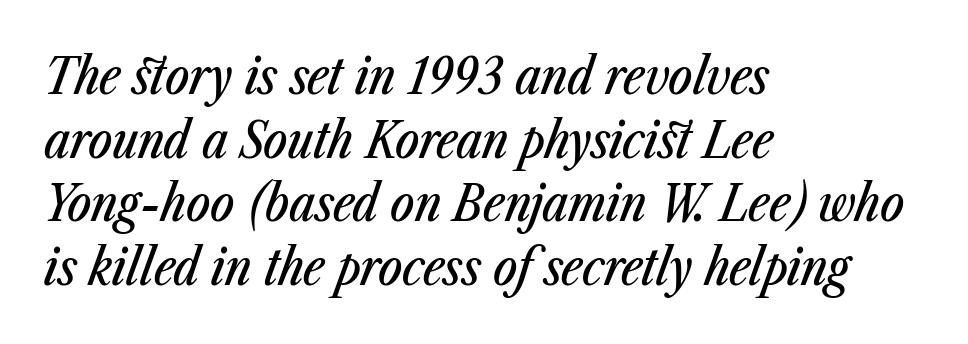
{"italic": "yes", "lean": "right", "slant_degrees": 23, "width": "condensed", "stroke_contrast": "low", "x_height": "medium", "monospaced": "no", "underline": "no", "align": "left", "line_spacing": "normal", "line_spacing_ratio": 1.25, "letter_spacing": "normal", "letter_spacing_em": 0.0, "glyph_px": 51}
